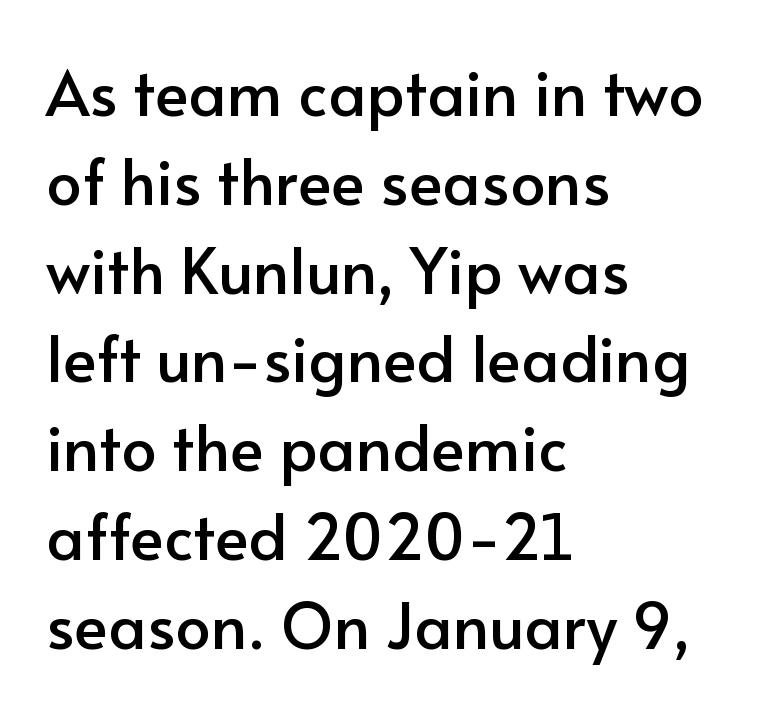
{"serif": "no", "italic": "no", "width": "normal", "stroke_contrast": "low", "x_height": "small", "monospaced": "no", "underline": "no", "align": "left", "line_spacing": "normal", "line_spacing_ratio": 1.41, "letter_spacing": "normal", "letter_spacing_em": 0.0, "glyph_px": 63}
